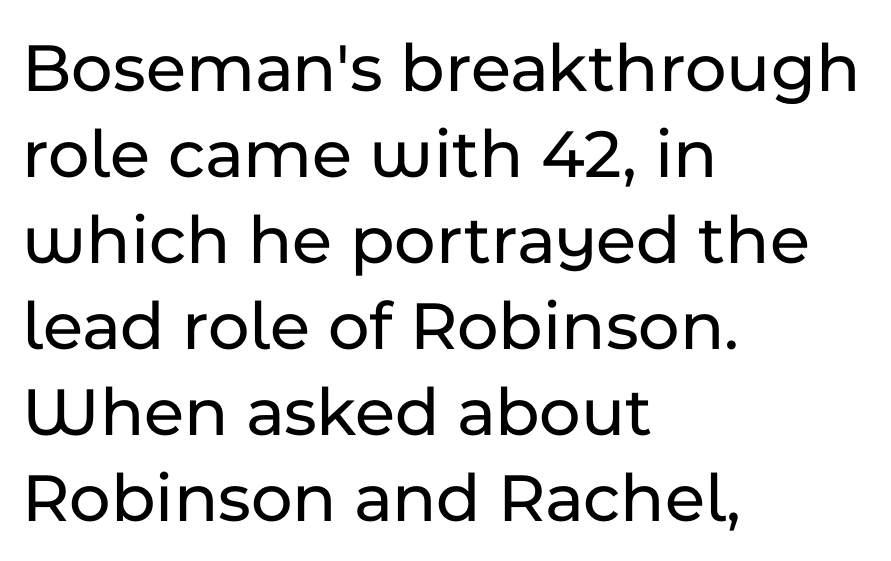
Q: Is the text italic (slanted)? A: No, it is upright.
Q: Is the typeface a serif or a sans-serif typeface? A: Sans-serif.
Q: Is the text underlined? A: No.
Q: How is the paragraph aligned? A: Left-aligned.
Q: Is the spacing between letters normal or unusually wide? A: Normal.
Q: Width (condensed, normal, or wide)? A: Normal.
Q: Stroke contrast? A: Low.
Q: x-height? A: Medium.
Q: Monospaced? A: No.
